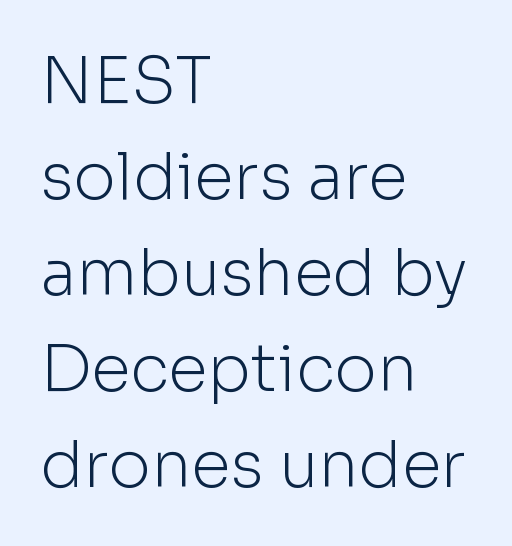
Q: Is the text bold? A: No.
Q: Is the text italic (slanted)? A: No, it is upright.
Q: Is the typeface a serif or a sans-serif typeface? A: Sans-serif.
Q: Is the text underlined? A: No.
Q: How is the paragraph aligned? A: Left-aligned.
Q: Is the spacing between letters normal or unusually wide? A: Normal.
Q: Is the spacing between lines tight, normal or loose? A: Normal.
Q: Width (condensed, normal, or wide)? A: Normal.
Q: Stroke contrast? A: Low.
Q: x-height? A: Medium.
Q: Monospaced? A: No.
